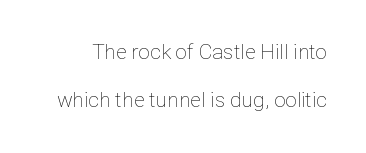
The image shows 21 px text type, upright; set loose line spacing (2.29x), normal letter spacing, not underlined.
